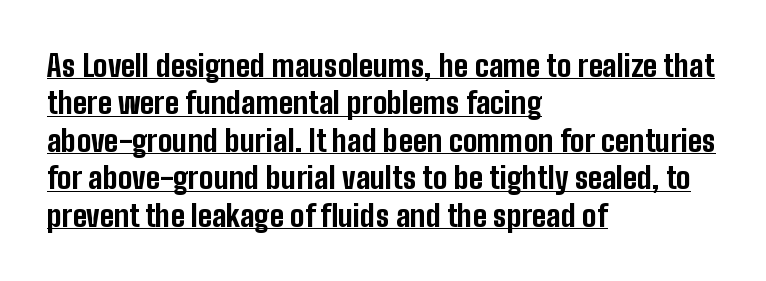
The image shows 30 px bold, condensed sans-serif type, upright; set left-aligned, normal line spacing (1.25x), normal letter spacing, underlined; low stroke contrast and a medium x-height.
